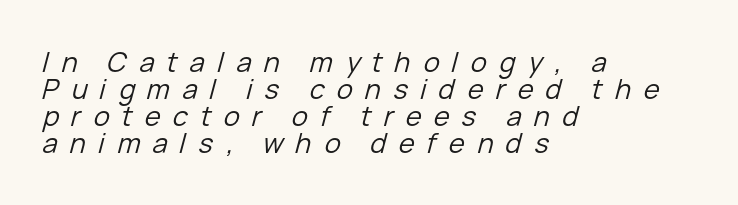
Q: Is the text bold? A: No.
Q: Is the text italic (slanted)? A: Yes, it leans right by about 15 degrees.
Q: Is the text underlined? A: No.
Q: How is the paragraph aligned? A: Left-aligned.
Q: Is the spacing between letters normal or unusually wide? A: Unusually wide.
Q: Is the spacing between lines tight, normal or loose? A: Tight.
